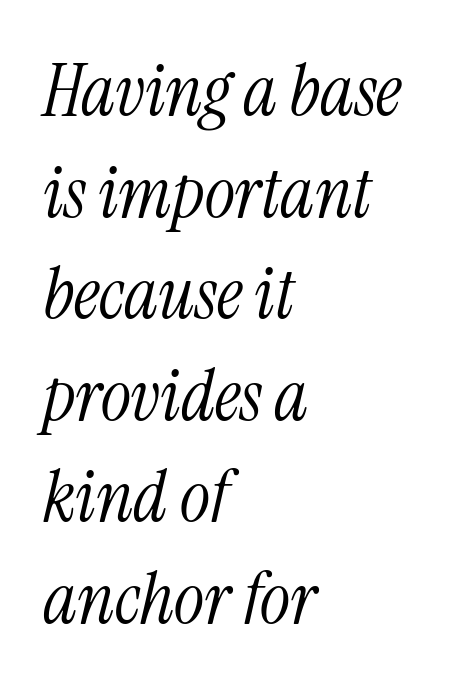
{"serif": "yes", "italic": "yes", "lean": "right", "slant_degrees": 13, "bold": "no", "weight": "light", "width": "condensed", "stroke_contrast": "medium", "x_height": "medium", "monospaced": "no", "underline": "no", "align": "left", "line_spacing": "normal", "line_spacing_ratio": 1.41, "letter_spacing": "normal", "letter_spacing_em": 0.0, "glyph_px": 72}
